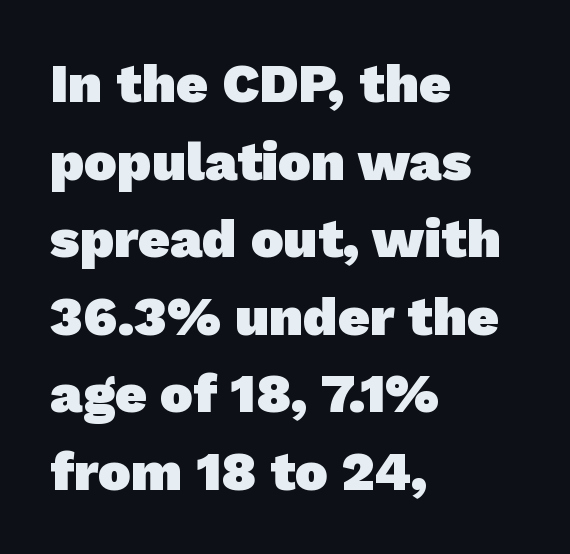
The image shows 55 px heavy sans-serif type; set left-aligned, normal line spacing (1.41x), normal letter spacing, not underlined; low stroke contrast and a medium x-height.
